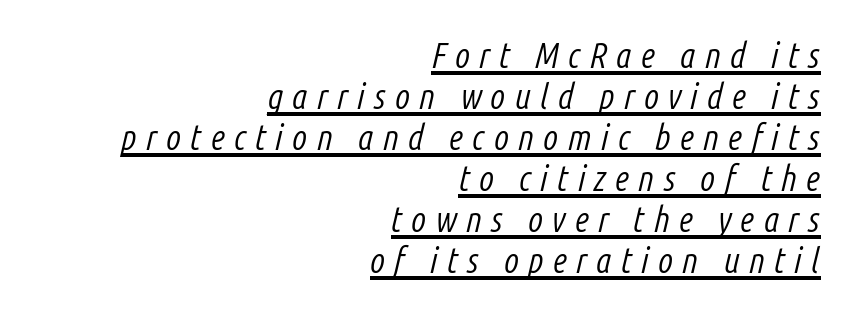
Does a line run under the words? Yes, clearly. Typeset ragged left — the right edge is the straight one. What stands out about the letter spacing? Its width — letters are far apart. Character widths vary here, with narrow letters taking less room than wide ones. Looking at the ascenders, they clearly lean. The typeface has the unassuming heft of standard copy or less.
